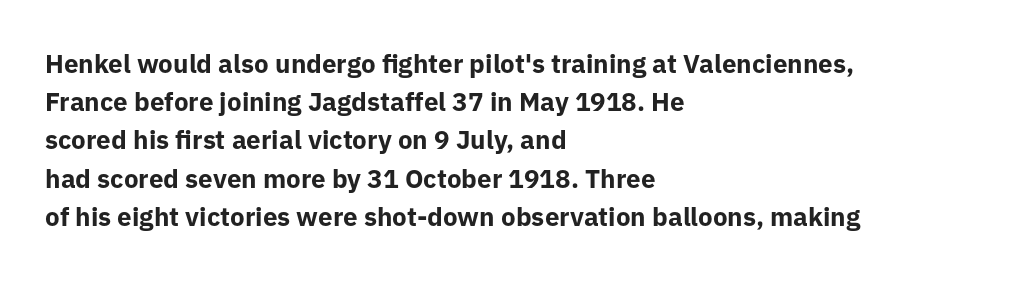
One glance says typical: line gaps are just what's usual. Students, note that the glyphs here touch the page at normal intervals. When letters stand straight like this, we call the style roman or upright. The string is rendered with underlining switched off. Casual observation: everything's shoved over to the left.
